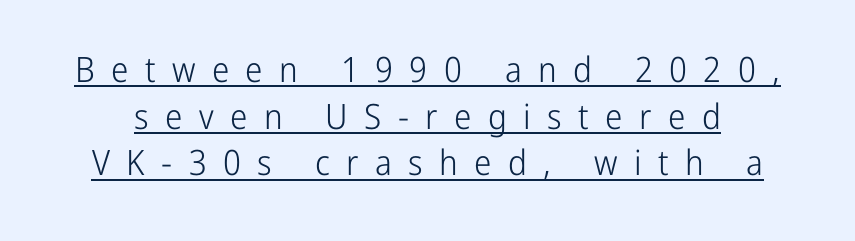
The image shows 35 px light, condensed sans-serif type, upright; set normal line spacing (1.33x), unusually wide letter spacing (+0.47 em), underlined; low stroke contrast and a medium x-height.
